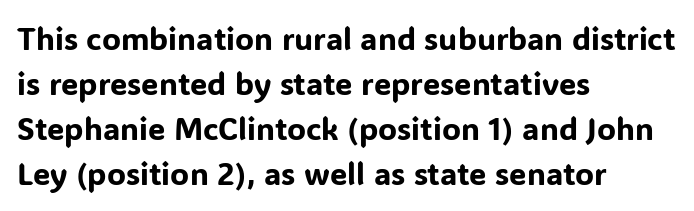
Caption: standard tracking, unaltered. Notice how the stems are strictly vertical — no italics here. These lines are rendered in a variable-pitch font. Regarding leading, the lines here are spaced in the standard way.
